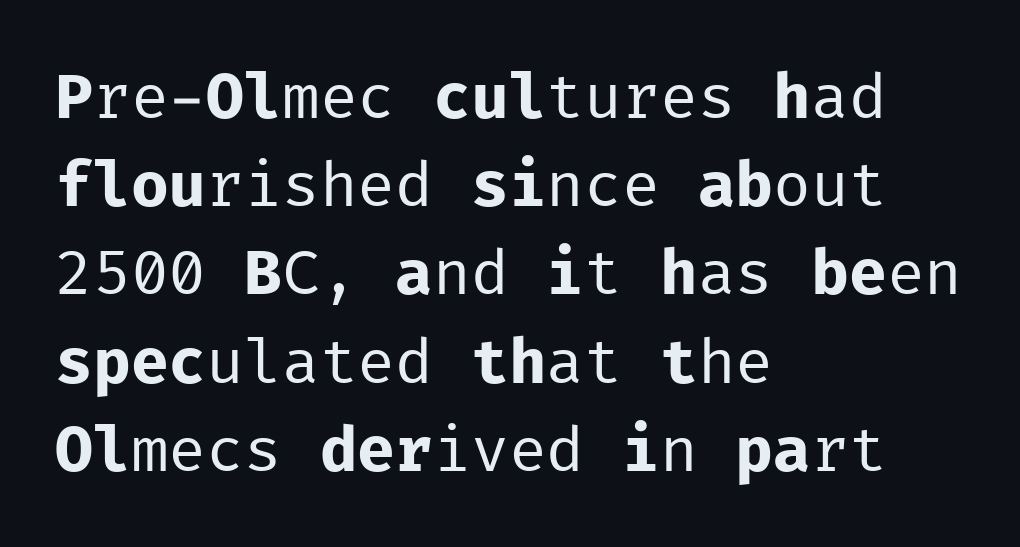
The paragraph shown leans on its left margin. The passage shown stacks its lines at a standard gap. The rendering uses typewriter-style spacing with identical character cells. The rendering keeps characters at their native spacing. The weight tops out at a normal text grade.
